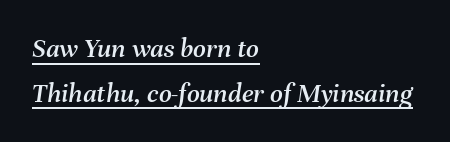
The image shows 28 px text type, italic (leaning right); set left-aligned, normal line spacing (1.6x), normal letter spacing, underlined; medium stroke contrast and a medium x-height.
